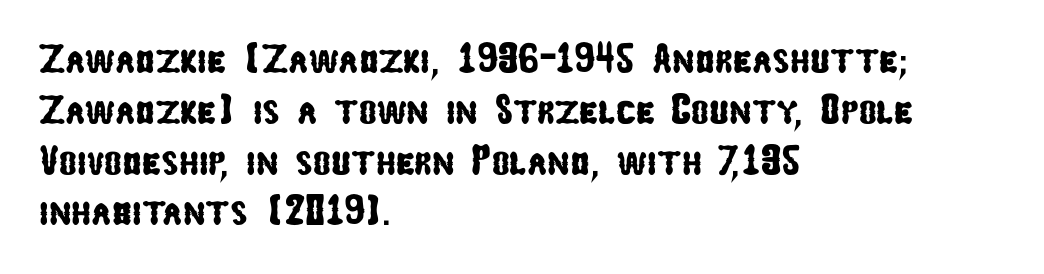
{"serif": "no", "width": "condensed", "stroke_contrast": "low", "x_height": "medium", "monospaced": "no", "underline": "no", "align": "left", "line_spacing_ratio": 1.21, "letter_spacing": "normal", "letter_spacing_em": 0.0, "glyph_px": 42}
